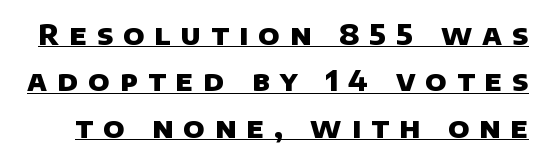
Plenty of ink on the page — the face is bold. Rows of type keep a routine distance in the vertical direction. Nothing sits at the stroke ends, so this counts as sans-serif. Varying glyph widths throughout — classic text-font behaviour. A rule runs beneath these lines of type.
